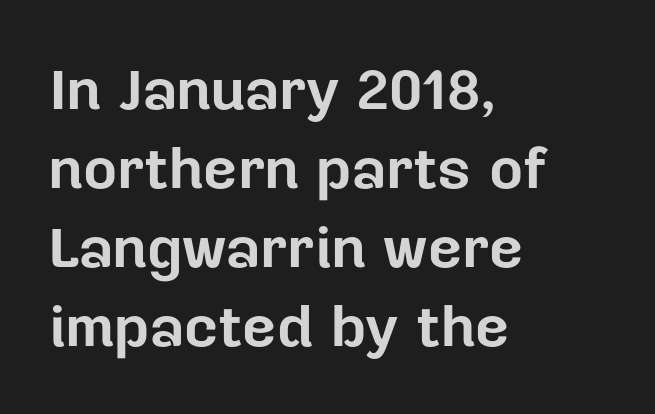
The image shows 59 px bold sans-serif type, upright; set left-aligned, normal line spacing (1.34x), normal letter spacing, not underlined; low stroke contrast and a medium x-height.
